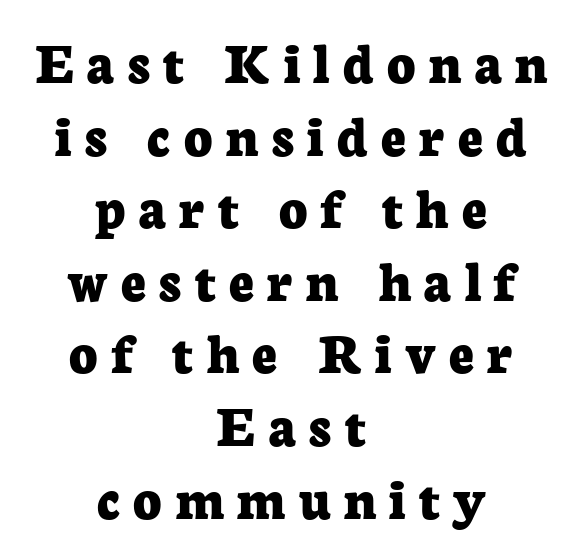
Q: Is the text bold? A: Yes.
Q: Is the text italic (slanted)? A: No, it is upright.
Q: Is the typeface a serif or a sans-serif typeface? A: Serif.
Q: Is the text underlined? A: No.
Q: How is the paragraph aligned? A: Centered.
Q: Is the spacing between letters normal or unusually wide? A: Unusually wide.
Q: Width (condensed, normal, or wide)? A: Normal.
Q: Stroke contrast? A: Low.
Q: x-height? A: Medium.
Q: Monospaced? A: No.
